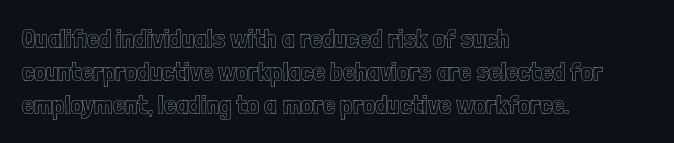
No extra tracking has been applied to these lines. Check the space under the baseline: it is left empty. The font's upright variant was chosen for this text. Casual observation: everything's shoved over to the left.
